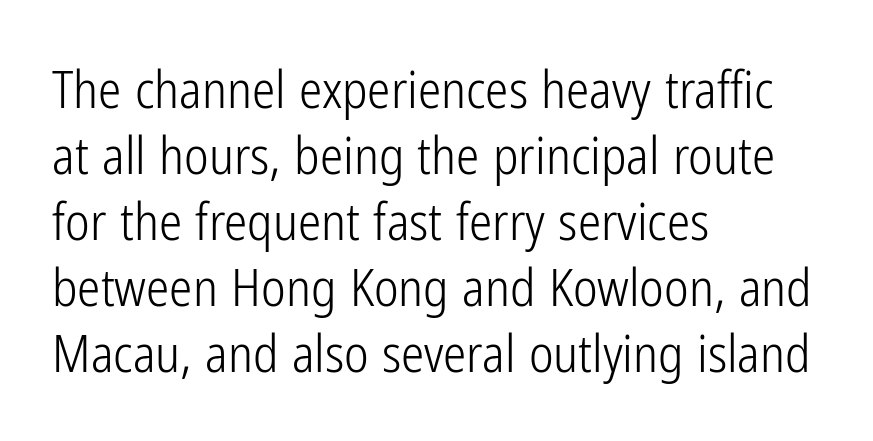
Letter spacing: default. Line spacing here is normal. The axis of the letterforms is exactly vertical. Type without underlining.
